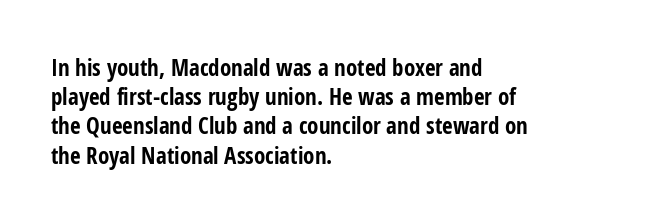
{"italic": "no", "bold": "yes", "underline": "no", "align": "left", "line_spacing": "normal", "line_spacing_ratio": 1.27, "letter_spacing": "normal", "letter_spacing_em": 0.0, "glyph_px": 23}
